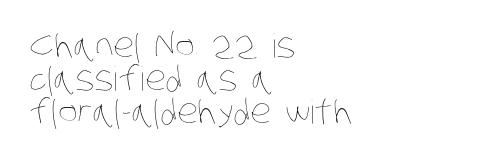
The rendering keeps characters at their native spacing. Visually the block forms a straight wall on the left and a jagged coastline on the right. Stroke thickness stays within the range of a standard reading face or lighter. Proportional: the letters do not fall into vertical columns. Notice how descenders almost collide with the ascenders below — that's tight leading.
